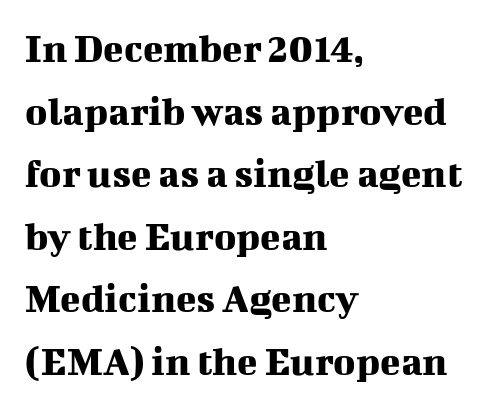
Q: Is the text italic (slanted)? A: No, it is upright.
Q: Is the typeface a serif or a sans-serif typeface? A: Serif.
Q: Is the text underlined? A: No.
Q: How is the paragraph aligned? A: Left-aligned.
Q: Is the spacing between letters normal or unusually wide? A: Normal.
Q: Is the spacing between lines tight, normal or loose? A: Normal.
Q: Width (condensed, normal, or wide)? A: Normal.
Q: Stroke contrast? A: Medium.
Q: x-height? A: Medium.
Q: Monospaced? A: No.
